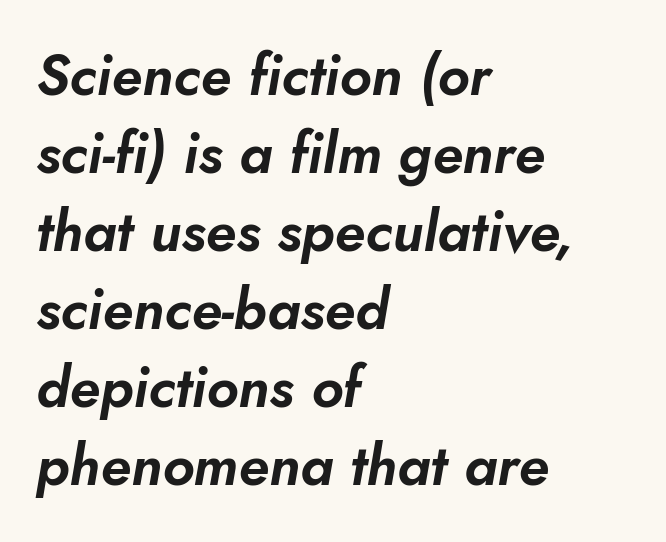
Slant detected: the letters are inclined. Spacing verdict: proportional, widths tailored to each character. Only glyphs here, with clear space below each row. The rendering anchors every line to the left-hand side. Leading matches the norm, producing a regular column. The rendering keeps characters at their native spacing.
